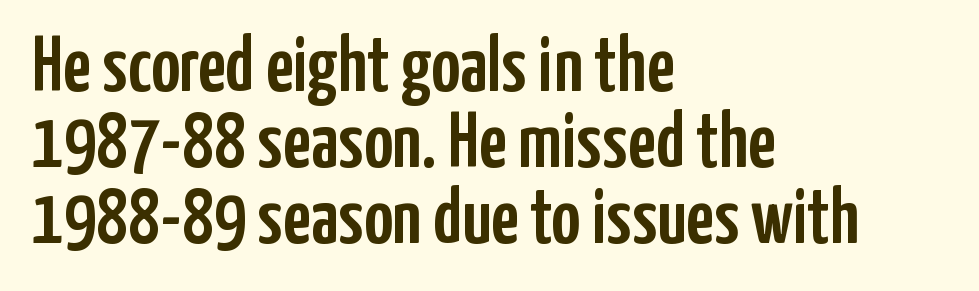
The image shows 79 px condensed sans-serif type, upright; set left-aligned, tight line spacing (0.96x), normal letter spacing, not underlined; low stroke contrast and a medium x-height.
